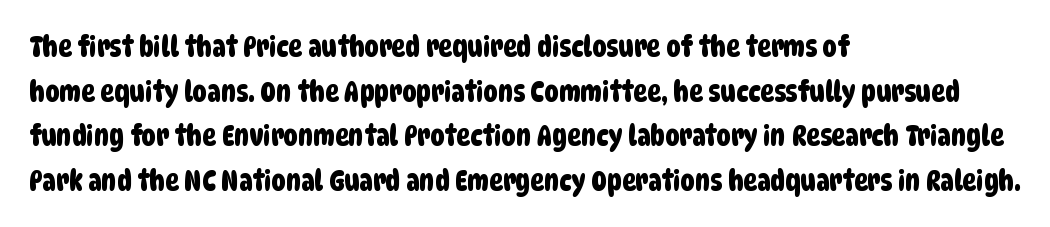
The image shows 29 px condensed sans-serif type; set left-aligned, normal line spacing (1.54x), normal letter spacing, not underlined; low stroke contrast and a large x-height.
